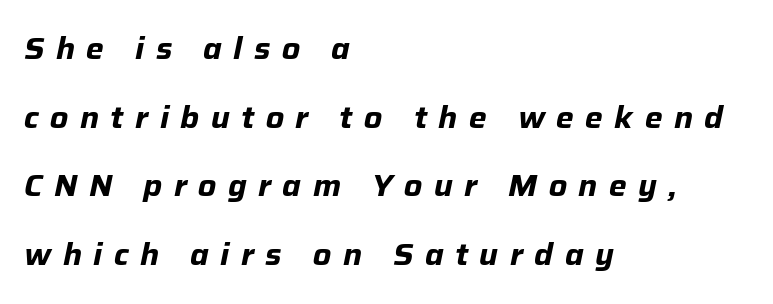
An italicized treatment has been applied to the whole sample. The passage shown is not underscored anywhere. Look at the tracking — it's clearly loosened, letters drifting apart. Weight: bold. Leftover space on each line is placed entirely after the last word.
